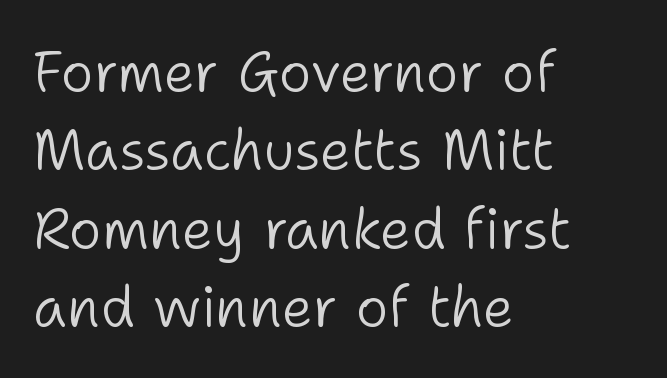
Q: Is the text bold? A: No.
Q: Is the text italic (slanted)? A: No, it is upright.
Q: Is the typeface a serif or a sans-serif typeface? A: Sans-serif.
Q: Is the text underlined? A: No.
Q: How is the paragraph aligned? A: Left-aligned.
Q: Is the spacing between letters normal or unusually wide? A: Normal.
Q: Is the spacing between lines tight, normal or loose? A: Normal.
Q: Width (condensed, normal, or wide)? A: Normal.
Q: Stroke contrast? A: Low.
Q: x-height? A: Medium.
Q: Monospaced? A: No.
